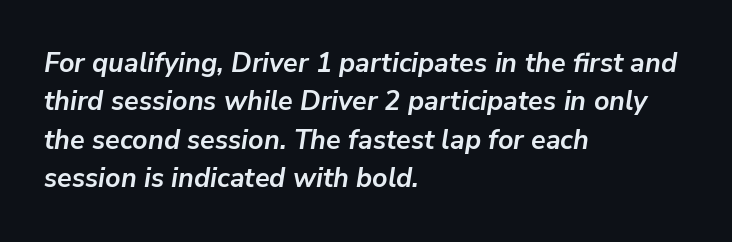
Honestly, the row spacing looks completely unremarkable. Alignment: flush left. Set as a true bold cut, around the 700 mark. The words here are not underlined.
